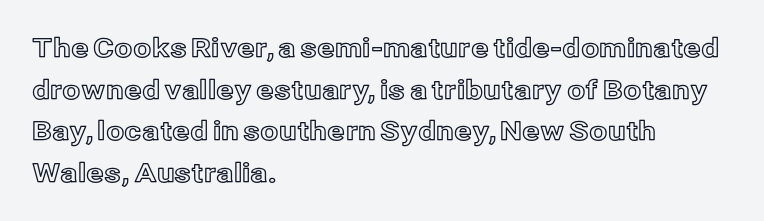
The glyphs are unaccompanied by any horizontal stroke below them. Nope, not italic — everything's standing straight. This sample keeps an unexceptional amount of space between lines. The lines are quadded left. Characters follow at the spacing the type designer built in.
